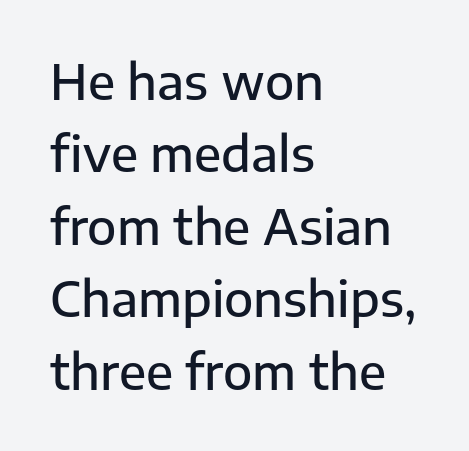
{"serif": "no", "italic": "no", "bold": "semi", "weight": "semibold", "width": "normal", "stroke_contrast": "low", "x_height": "medium", "monospaced": "no", "underline": "no", "align": "left", "line_spacing": "normal", "line_spacing_ratio": 1.51, "letter_spacing": "normal", "letter_spacing_em": 0.0, "glyph_px": 48}
